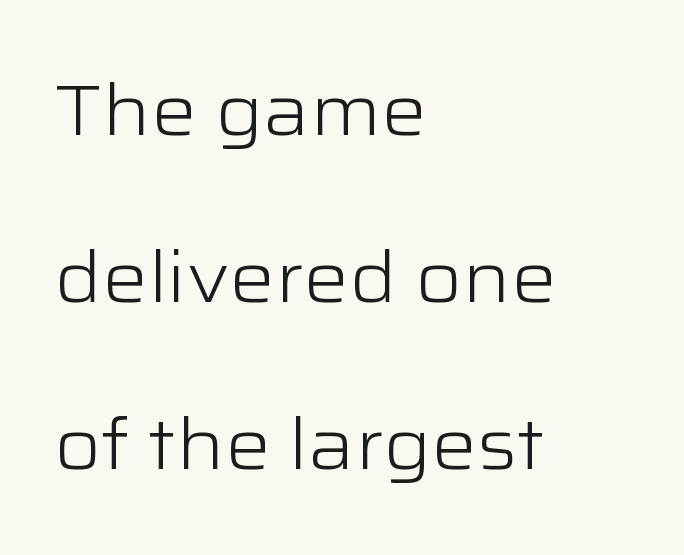
The letters carry no serifs — their stems end cleanly without finishing strokes. Weight class: somewhere from thin through regular. Just letters on the line, the space beneath them empty. The face used here is proportionally spaced, like ordinary book or web type.
